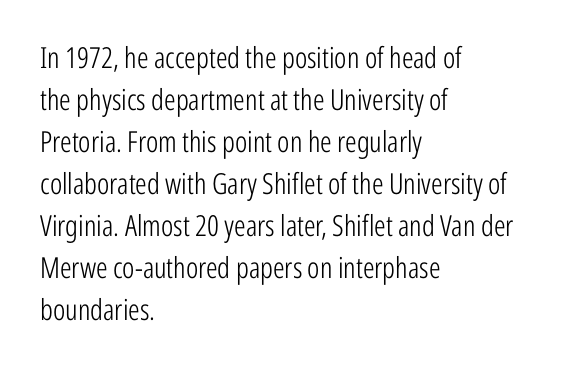
Lines of text with bare space underneath. Look at the bottom of the vertical strokes: they stop flat, with no serifs. Which margin do the lines hug? The left one — the right edge is uneven. Looks like regular typesetting: each glyph gets only the width it needs. Nothing unusual about the tracking: characters are spaced as the font intends.
